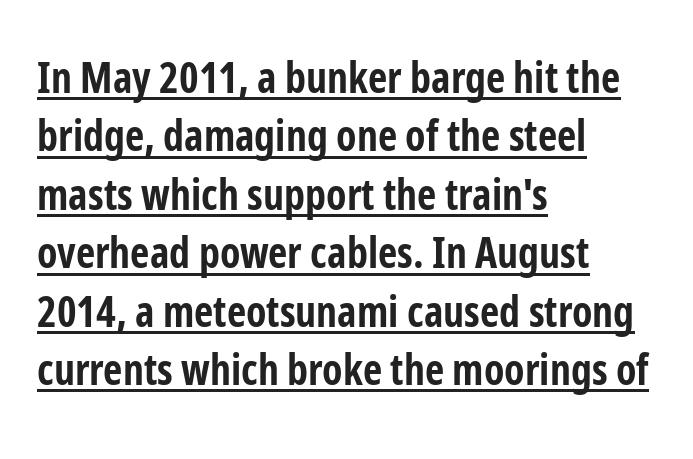
Check the space under the baseline: a stroke is drawn there. Glyph-to-glyph distance matches everyday printed text. Ascenders rise straight up at ninety degrees. Compared with typical paragraphs, the rows here are spaced about the same. The letters advance in unequal steps, a hallmark of proportional type. The text was rendered using a sans face with plain stroke endings.
